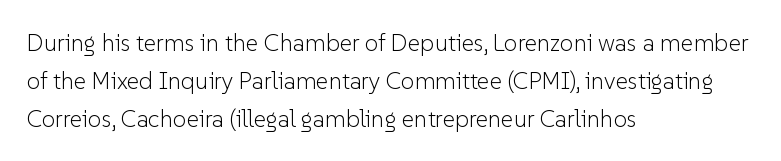
{"italic": "no", "bold": "no", "underline": "no", "align": "left", "line_spacing": "normal", "line_spacing_ratio": 1.58, "letter_spacing": "normal", "letter_spacing_em": 0.0, "glyph_px": 24}
